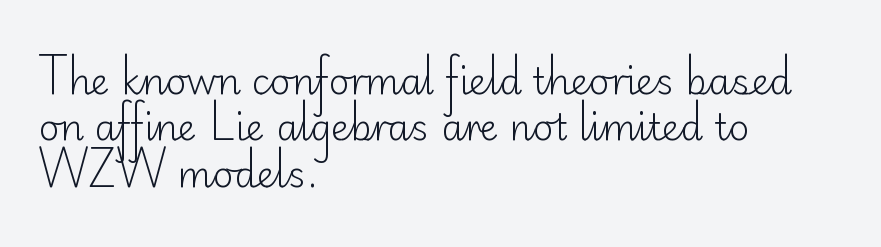
Q: Is the text bold? A: No.
Q: Is the text italic (slanted)? A: No, it is upright.
Q: Is the typeface a serif or a sans-serif typeface? A: Sans-serif.
Q: Is the text underlined? A: No.
Q: How is the paragraph aligned? A: Left-aligned.
Q: Is the spacing between letters normal or unusually wide? A: Normal.
Q: Is the spacing between lines tight, normal or loose? A: Normal.
Q: Width (condensed, normal, or wide)? A: Normal.
Q: Stroke contrast? A: Low.
Q: x-height? A: Small.
Q: Monospaced? A: No.
